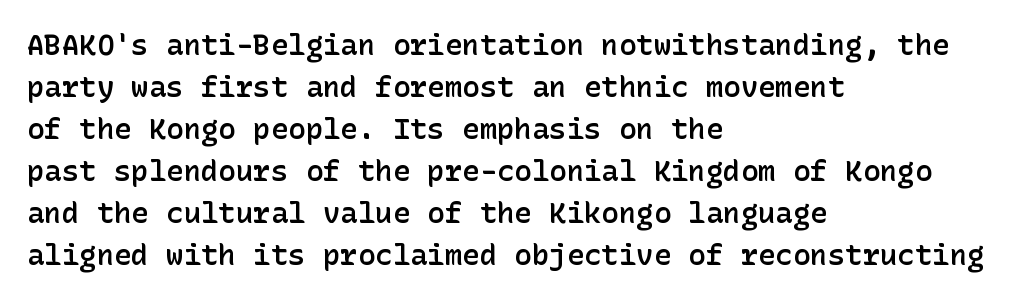
Q: Is the text bold? A: Semi-bold.
Q: Is the text italic (slanted)? A: No, it is upright.
Q: Is the typeface a serif or a sans-serif typeface? A: Sans-serif.
Q: Is the text underlined? A: No.
Q: How is the paragraph aligned? A: Left-aligned.
Q: Is the spacing between letters normal or unusually wide? A: Normal.
Q: Is the spacing between lines tight, normal or loose? A: Normal.
Q: Width (condensed, normal, or wide)? A: Normal.
Q: Stroke contrast? A: Low.
Q: x-height? A: Medium.
